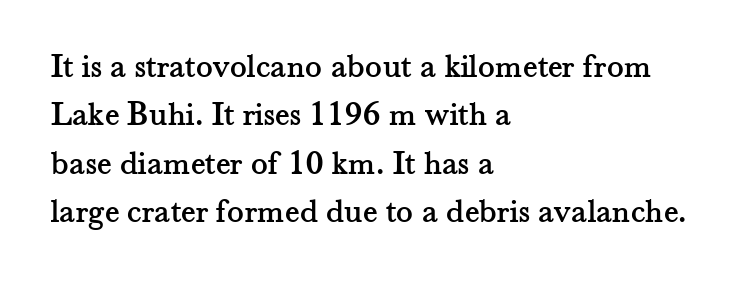
{"serif": "yes", "italic": "no", "width": "normal", "stroke_contrast": "medium", "x_height": "small", "monospaced": "no", "underline": "no", "align": "left", "line_spacing": "normal", "line_spacing_ratio": 1.38, "letter_spacing": "normal", "letter_spacing_em": 0.0, "glyph_px": 35}
